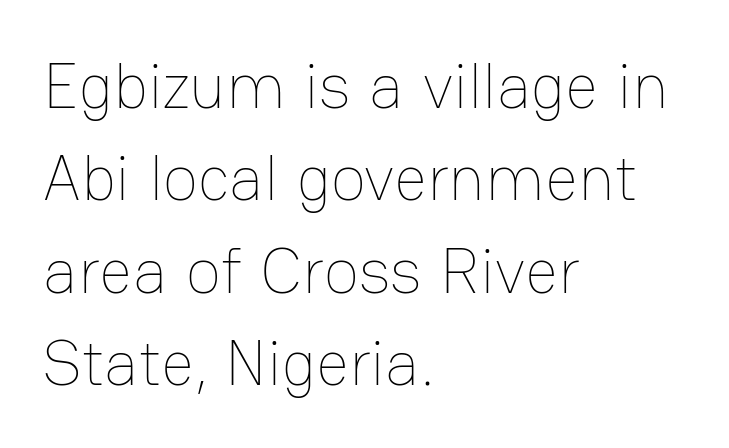
{"italic": "no", "bold": "no", "weight": "thin", "width": "normal", "stroke_contrast": "low", "x_height": "medium", "monospaced": "no", "underline": "no", "align": "left", "line_spacing": "normal", "line_spacing_ratio": 1.42, "letter_spacing": "normal", "letter_spacing_em": 0.0, "glyph_px": 65}
